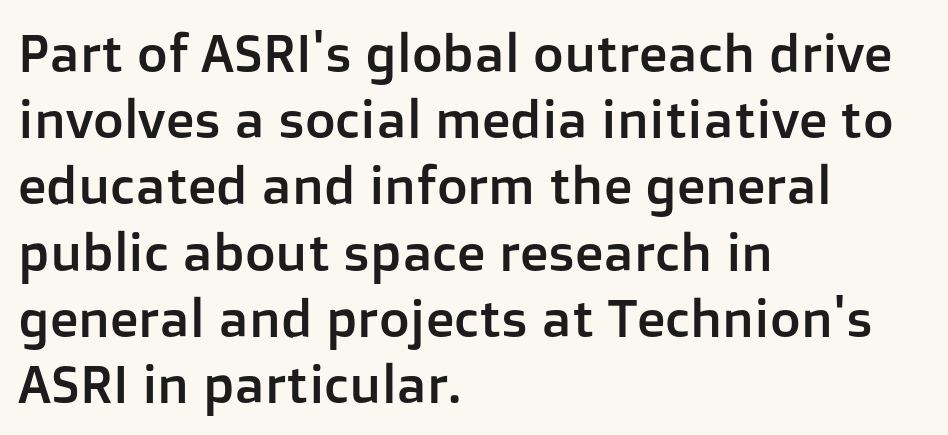
{"serif": "no", "italic": "no", "width": "normal", "stroke_contrast": "low", "x_height": "medium", "monospaced": "no", "underline": "no", "align": "left", "line_spacing": "normal", "line_spacing_ratio": 1.25, "letter_spacing": "normal", "letter_spacing_em": 0.0, "glyph_px": 53}
